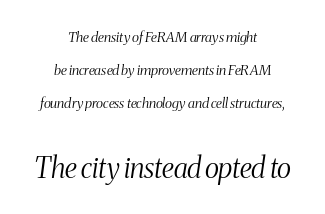
Q: Is the text bold? A: No.
Q: Is the text italic (slanted)? A: Yes, it leans right by about 8 degrees.
Q: Is the typeface a serif or a sans-serif typeface? A: Serif.
Q: Is the text underlined? A: No.
Q: How is the paragraph aligned? A: Centered.
Q: Is the spacing between letters normal or unusually wide? A: Normal.
Q: Is the spacing between lines tight, normal or loose? A: Loose.
Q: Which block of text is set in a larger size, the first (top) or the second (bottom)? A: The second (bottom) one.
Q: Width (condensed, normal, or wide)? A: Condensed.
Q: Stroke contrast? A: Medium.
Q: x-height? A: Medium.
Q: Monospaced? A: No.
